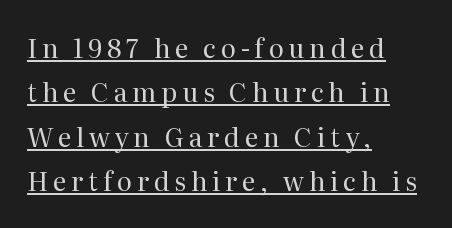
Q: Is the text bold? A: No.
Q: Is the text italic (slanted)? A: No, it is upright.
Q: Is the text underlined? A: Yes.
Q: How is the paragraph aligned? A: Left-aligned.
